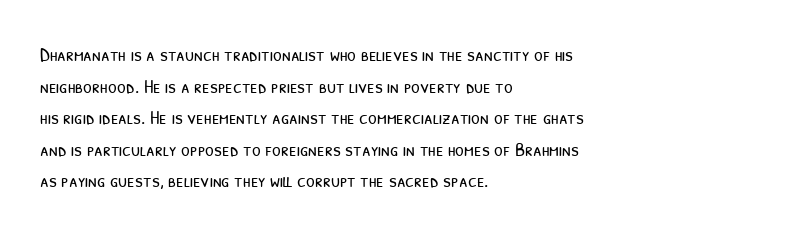
The image shows 20 px text type; set left-aligned, normal line spacing (1.58x), normal letter spacing, not underlined.
